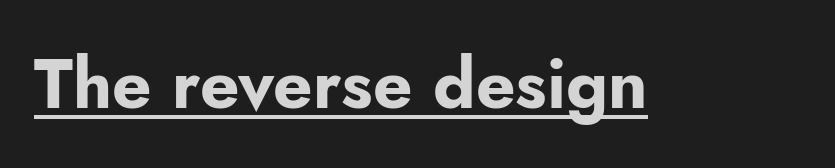
{"serif": "no", "italic": "no", "bold": "yes", "weight": "bold", "width": "normal", "stroke_contrast": "low", "x_height": "small", "monospaced": "no", "underline": "yes", "letter_spacing": "normal", "letter_spacing_em": 0.0, "glyph_px": 69}
